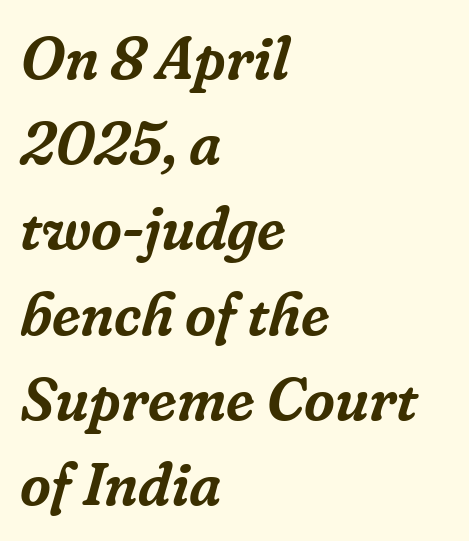
Q: Is the text italic (slanted)? A: Yes, it leans right by about 16 degrees.
Q: Is the typeface a serif or a sans-serif typeface? A: Serif.
Q: Is the text underlined? A: No.
Q: How is the paragraph aligned? A: Left-aligned.
Q: Is the spacing between letters normal or unusually wide? A: Normal.
Q: Is the spacing between lines tight, normal or loose? A: Normal.
Q: Width (condensed, normal, or wide)? A: Normal.
Q: Stroke contrast? A: Low.
Q: x-height? A: Medium.
Q: Monospaced? A: No.
